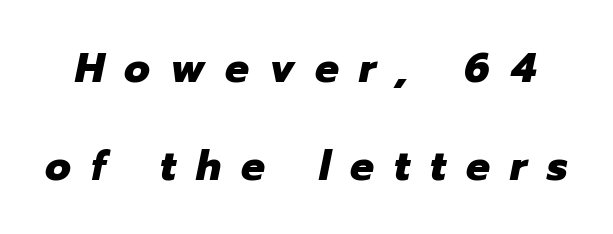
Q: Is the text bold? A: Yes.
Q: Is the text italic (slanted)? A: Yes, it leans right by about 12 degrees.
Q: Is the text underlined? A: No.
Q: Is the spacing between letters normal or unusually wide? A: Unusually wide.
Q: Is the spacing between lines tight, normal or loose? A: Loose.
Q: Width (condensed, normal, or wide)? A: Normal.
Q: Stroke contrast? A: Low.
Q: x-height? A: Medium.
Q: Monospaced? A: No.
